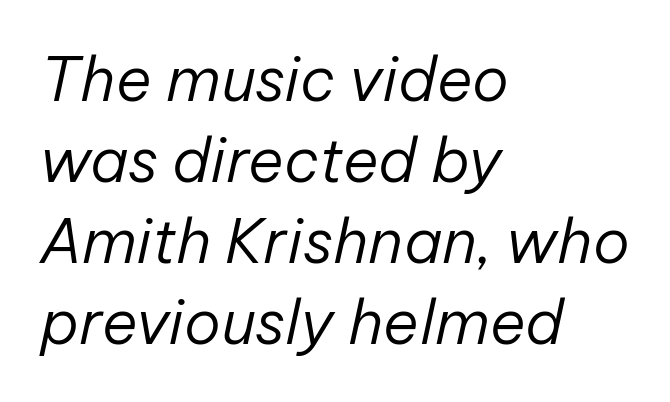
The image shows 61 px regular-weight type, italic (leaning right); set left-aligned, normal line spacing (1.33x), normal letter spacing, not underlined; low stroke contrast and a medium x-height.
